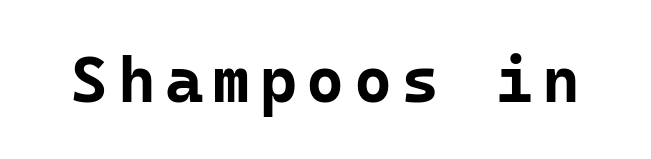
Each letter, wide or thin by design, is forced into the same width here. Summary of weight: heavy, a full bold. Is there any slant? The stems are plumb. Words float on clear page, feet unadorned.
